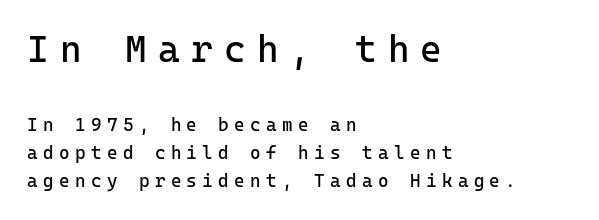
Q: Is the text bold? A: No.
Q: Is the text italic (slanted)? A: No, it is upright.
Q: Is the typeface a serif or a sans-serif typeface? A: Sans-serif.
Q: Is the text underlined? A: No.
Q: How is the paragraph aligned? A: Left-aligned.
Q: Is the spacing between letters normal or unusually wide? A: Unusually wide.
Q: Is the spacing between lines tight, normal or loose? A: Normal.
Q: Which block of text is set in a larger size, the first (top) or the second (bottom)? A: The first (top) one.
Q: Width (condensed, normal, or wide)? A: Normal.
Q: Stroke contrast? A: Low.
Q: x-height? A: Medium.
Q: Monospaced? A: Yes.
